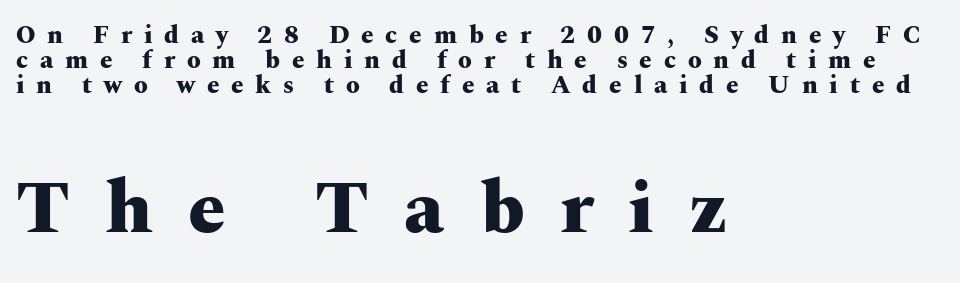
A typesetter would call this leading minimal, almost set solid. The typesetter chose a ragged-right arrangement here. Just letters on the line, the space beneath them empty. The letters are spread apart with noticeably loose tracking. You could not count columns in this text — the font is proportionally spaced. Typesetter's note — lower block bumped up in size, upper block left smaller.
